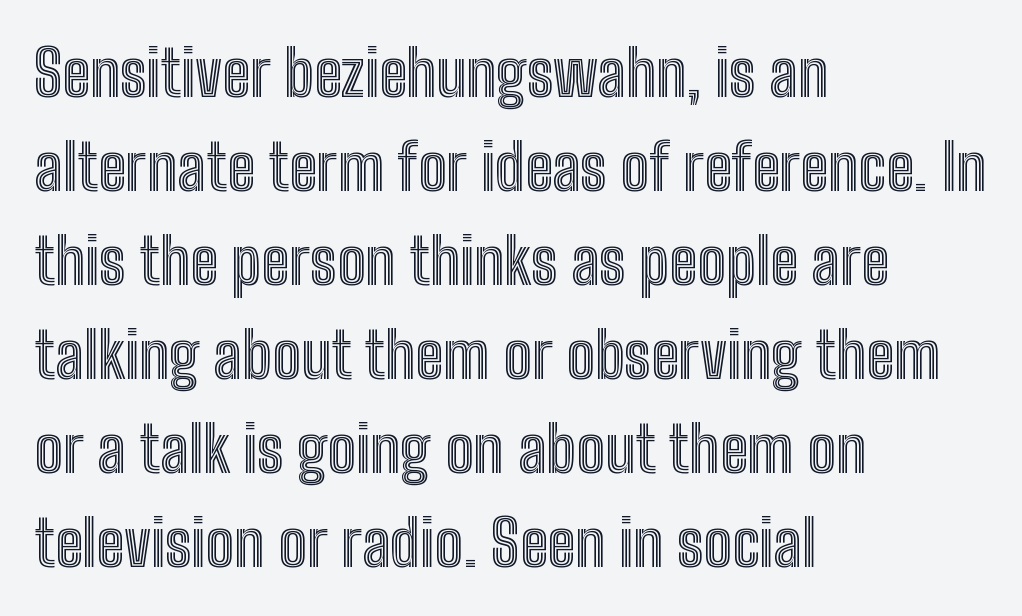
{"italic": "no", "width": "condensed", "x_height": "medium", "monospaced": "no", "underline": "no", "align": "left", "line_spacing": "normal", "line_spacing_ratio": 1.47, "letter_spacing": "normal", "letter_spacing_em": 0.0, "glyph_px": 64}
